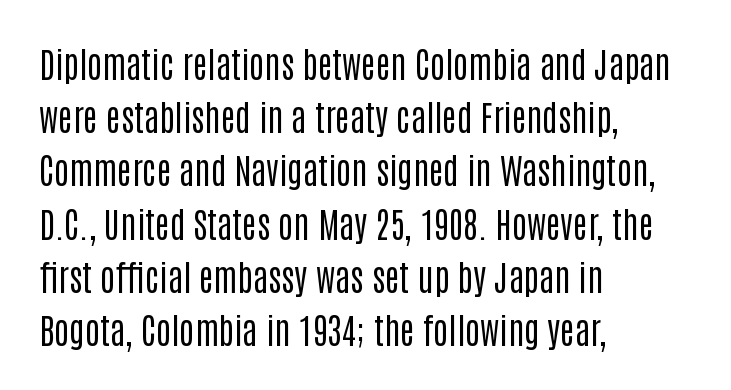
Q: Is the text bold? A: No.
Q: Is the text italic (slanted)? A: No, it is upright.
Q: Is the typeface a serif or a sans-serif typeface? A: Sans-serif.
Q: Is the text underlined? A: No.
Q: How is the paragraph aligned? A: Left-aligned.
Q: Is the spacing between letters normal or unusually wide? A: Normal.
Q: Is the spacing between lines tight, normal or loose? A: Normal.
Q: Width (condensed, normal, or wide)? A: Condensed.
Q: Stroke contrast? A: Low.
Q: x-height? A: Large.
Q: Monospaced? A: No.
